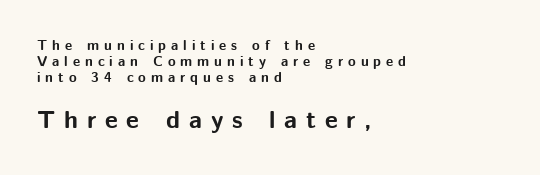
Characters follow at a spacing far wider than the type designer built in. Compared with a centered layout, this one pins lines to the left instead. Is there much room between lines? No — they nearly touch. The designer gave the closing block more size than the opening block. Does the lettering tilt? It doesn't — this is upright. Honestly, there is no underline to notice here at all.
